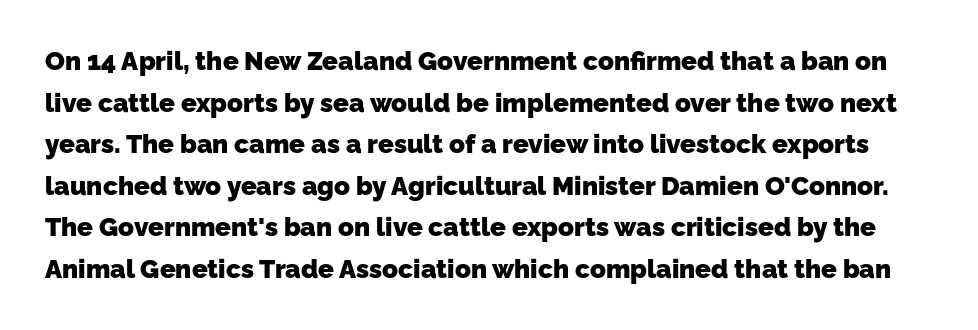
The rows are spaced the way most documents space them. Caption: bold face, heavy strokes. The string is rendered with underlining switched off. There is no visible air inserted between adjacent glyphs.
